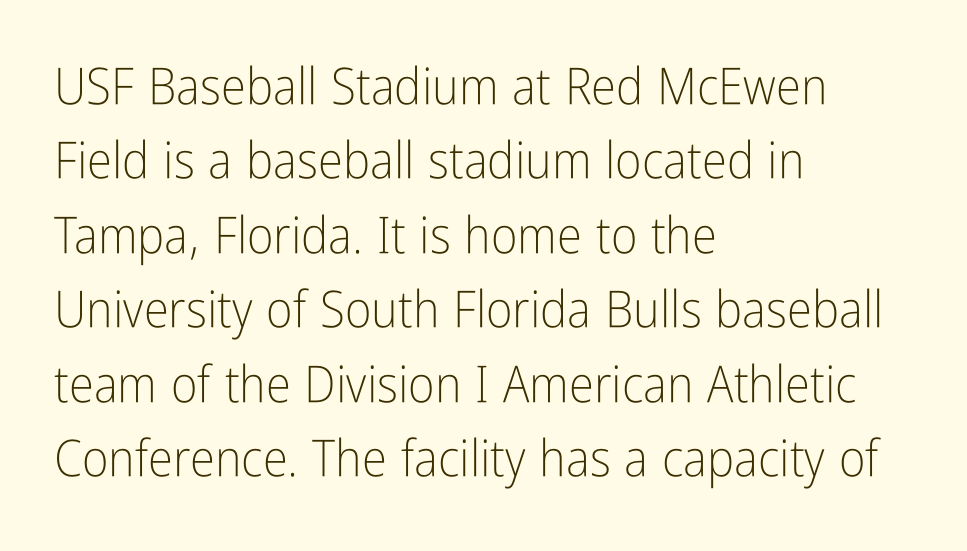
The image shows 51 px light, condensed sans-serif type, upright; set left-aligned, normal line spacing (1.46x), normal letter spacing, not underlined; low stroke contrast and a medium x-height.
